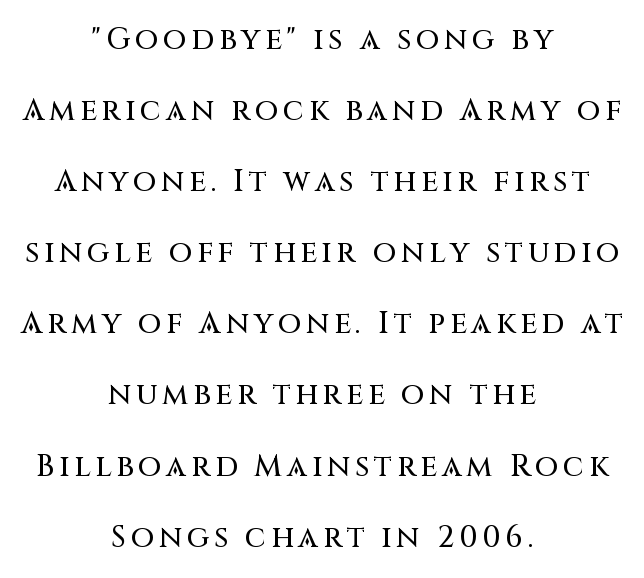
Q: Is the text italic (slanted)? A: No, it is upright.
Q: Is the typeface a serif or a sans-serif typeface? A: Sans-serif.
Q: Is the text underlined? A: No.
Q: How is the paragraph aligned? A: Centered.
Q: Is the spacing between lines tight, normal or loose? A: Loose.
Q: Width (condensed, normal, or wide)? A: Normal.
Q: Stroke contrast? A: Medium.
Q: x-height? A: Large.
Q: Monospaced? A: No.
